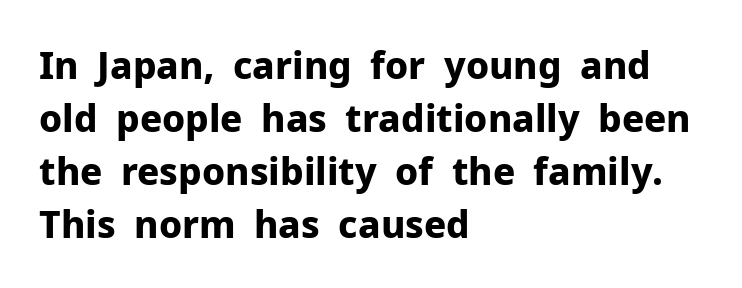
Q: Is the text bold? A: Yes.
Q: Is the text italic (slanted)? A: No, it is upright.
Q: Is the typeface a serif or a sans-serif typeface? A: Sans-serif.
Q: Is the text underlined? A: No.
Q: How is the paragraph aligned? A: Left-aligned.
Q: Is the spacing between letters normal or unusually wide? A: Normal.
Q: Is the spacing between lines tight, normal or loose? A: Normal.
Q: Width (condensed, normal, or wide)? A: Normal.
Q: Stroke contrast? A: Low.
Q: x-height? A: Medium.
Q: Monospaced? A: No.
